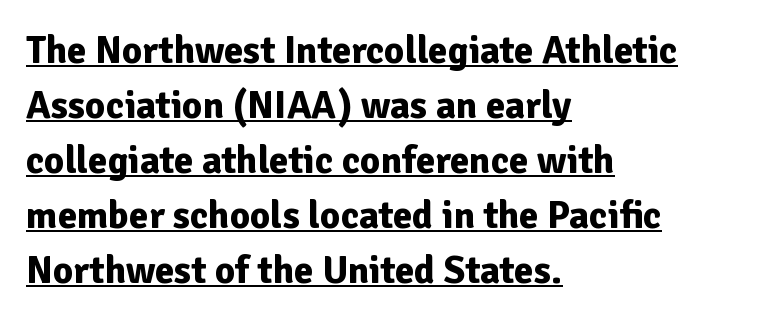
{"serif": "no", "italic": "no", "bold": "yes", "weight": "bold", "width": "normal", "stroke_contrast": "low", "x_height": "medium", "monospaced": "no", "underline": "yes", "align": "left", "line_spacing": "normal", "line_spacing_ratio": 1.41, "letter_spacing": "normal", "letter_spacing_em": 0.0, "glyph_px": 39}
